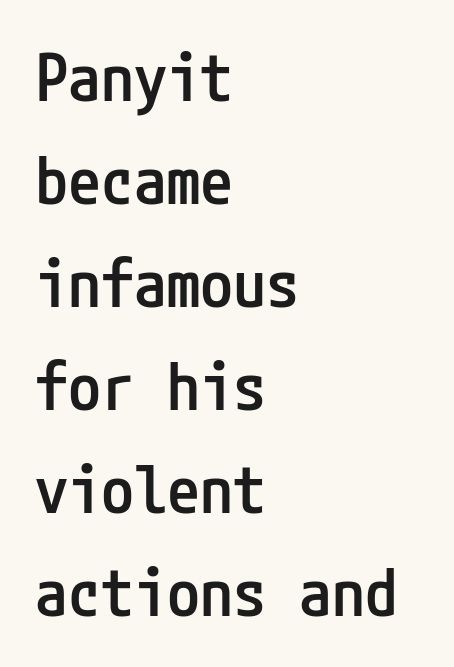
{"serif": "no", "italic": "no", "bold": "semi", "weight": "semibold", "width": "condensed", "stroke_contrast": "low", "x_height": "medium", "underline": "no", "align": "left", "line_spacing": "normal", "line_spacing_ratio": 1.56, "letter_spacing": "normal", "letter_spacing_em": 0.0, "glyph_px": 66}
